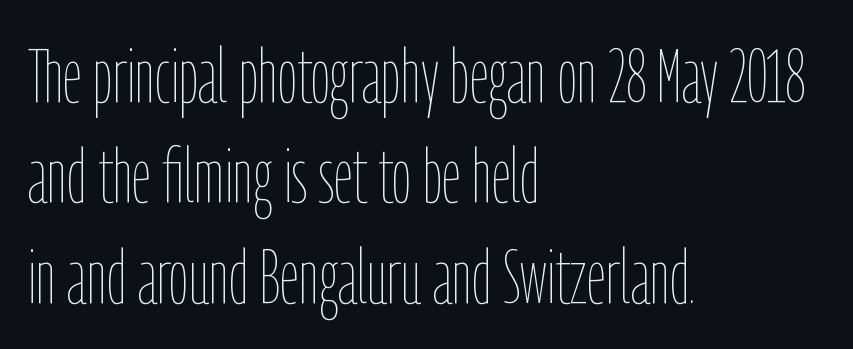
A roman cut, with each character standing at attention. Teacher's note: observe the even left margin — that is flush-left alignment. Rule under the text: the space is simply empty. Whoever set this chose a conventional vertical rhythm.
